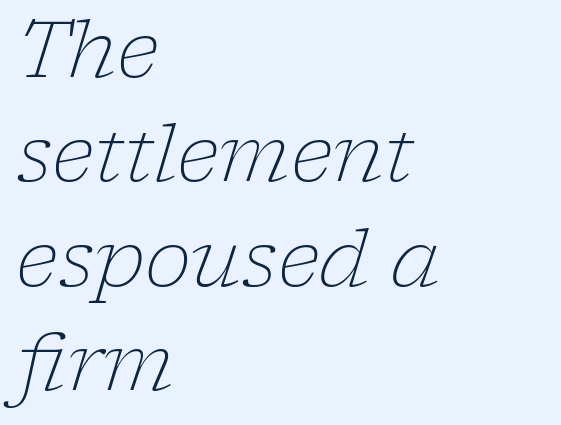
{"serif": "yes", "italic": "yes", "lean": "right", "slant_degrees": 17, "bold": "no", "weight": "light", "width": "normal", "stroke_contrast": "low", "x_height": "medium", "monospaced": "no", "underline": "no", "align": "left", "line_spacing": "normal", "line_spacing_ratio": 1.32, "letter_spacing": "normal", "letter_spacing_em": 0.0, "glyph_px": 79}
